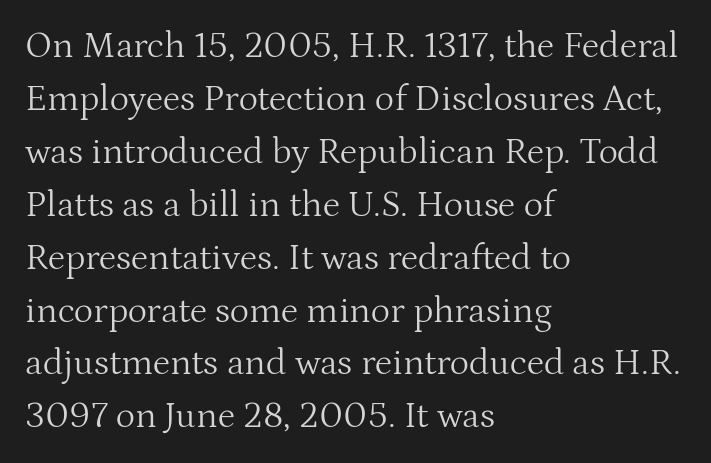
The image shows 37 px light serif type, upright; set left-aligned, normal line spacing (1.43x), normal letter spacing, not underlined; medium stroke contrast and a medium x-height.
